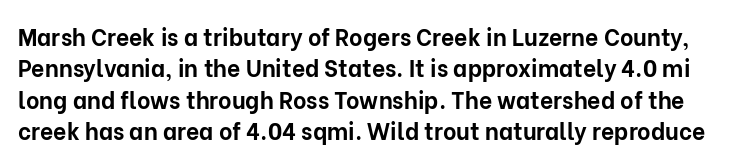
A clean baseline with only descenders dipping below it. Regular leading. Heavy-handed strokes throughout: this text is bold. The specimen reads as upright at a glance. Words appear dense and cohesive because spacing is normal.
